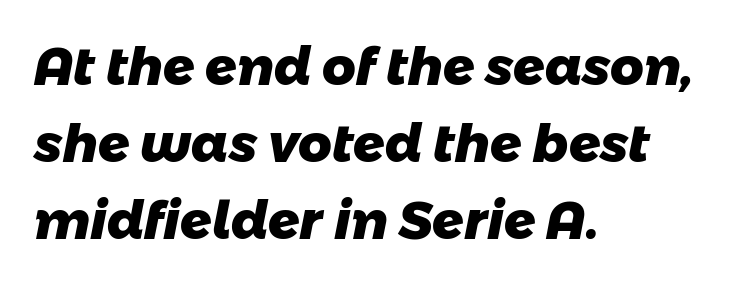
The image shows 52 px heavy sans-serif type; set left-aligned, normal line spacing (1.48x), normal letter spacing, not underlined; low stroke contrast and a medium x-height.
